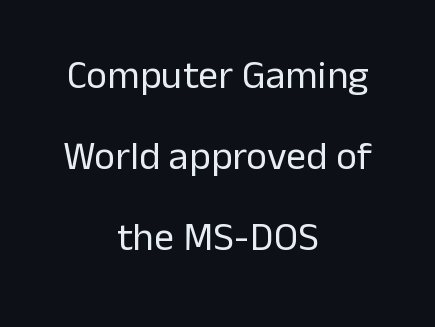
{"serif": "no", "italic": "no", "bold": "no", "weight": "regular", "width": "normal", "stroke_contrast": "low", "x_height": "medium", "monospaced": "no", "underline": "no", "align": "center", "line_spacing": "loose", "line_spacing_ratio": 2.03, "letter_spacing": "normal", "letter_spacing_em": 0.0, "glyph_px": 40}
